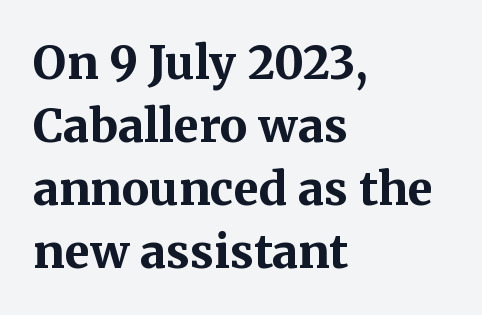
The type family on display is of the serif kind. Students, note that the glyphs here touch the page at normal intervals. The type sits square on the baseline with zero lean. You could not count columns in this text — the font is proportionally spaced. Rule under the text: the space is simply empty. The passage shown stacks its lines at a standard gap.
